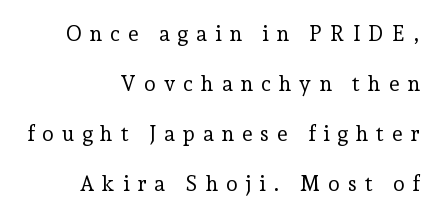
Does extra space separate the letters? Yes, quite a lot of it. Line spacing here is loose. Unlike italic type, these characters show no tilt at all. Stems and bowls with no extra thickness — not bold.
